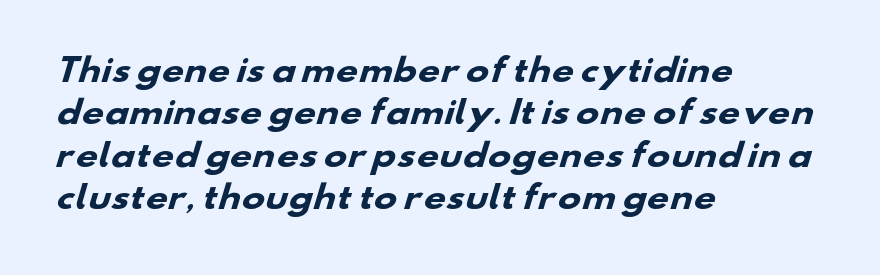
Q: Is the text bold? A: Yes.
Q: Is the typeface a serif or a sans-serif typeface? A: Sans-serif.
Q: Is the text underlined? A: No.
Q: How is the paragraph aligned? A: Left-aligned.
Q: Is the spacing between letters normal or unusually wide? A: Normal.
Q: Is the spacing between lines tight, normal or loose? A: Normal.
Q: Width (condensed, normal, or wide)? A: Wide.
Q: Stroke contrast? A: Low.
Q: x-height? A: Small.
Q: Monospaced? A: No.
